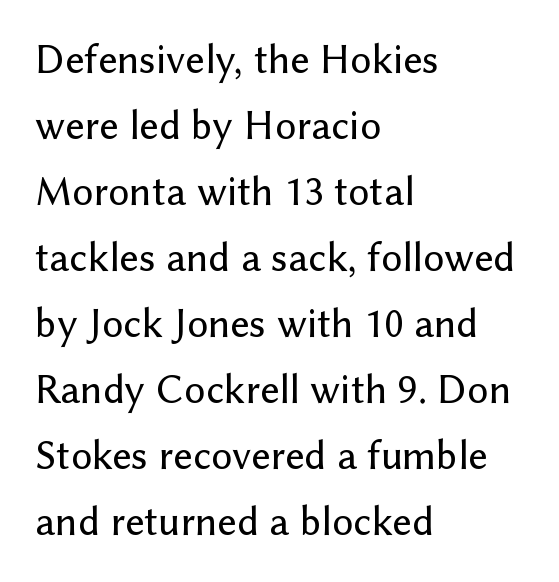
These lines are rendered in a variable-pitch font. The rendering keeps characters at their native spacing. A normal amount of white space separates one row of letters from the next. Are there feet on the stems? There aren't — it's a sans. Does the lettering tilt? It doesn't — this is upright. Underlining? Definitely not there.
